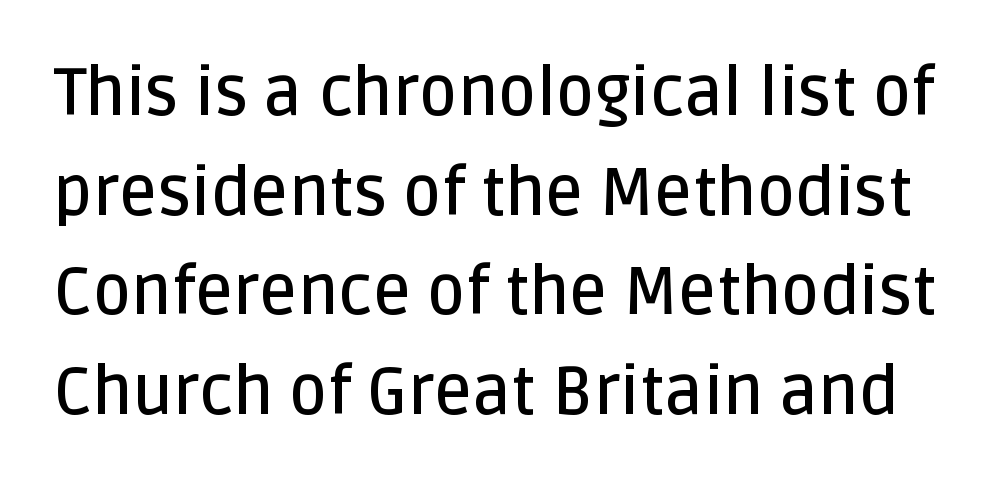
Q: Is the text bold? A: Semi-bold.
Q: Is the text italic (slanted)? A: No, it is upright.
Q: Is the typeface a serif or a sans-serif typeface? A: Sans-serif.
Q: Is the text underlined? A: No.
Q: Is the spacing between letters normal or unusually wide? A: Normal.
Q: Is the spacing between lines tight, normal or loose? A: Normal.
Q: Width (condensed, normal, or wide)? A: Normal.
Q: Stroke contrast? A: Low.
Q: x-height? A: Large.
Q: Monospaced? A: No.
